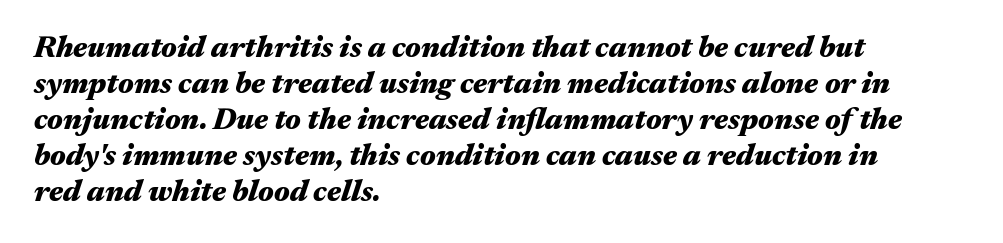
Q: Is the text bold? A: Yes.
Q: Is the text italic (slanted)? A: Yes, it leans right by about 17 degrees.
Q: Is the text underlined? A: No.
Q: How is the paragraph aligned? A: Left-aligned.
Q: Is the spacing between letters normal or unusually wide? A: Normal.
Q: Width (condensed, normal, or wide)? A: Wide.
Q: Stroke contrast? A: Medium.
Q: x-height? A: Medium.
Q: Monospaced? A: No.
